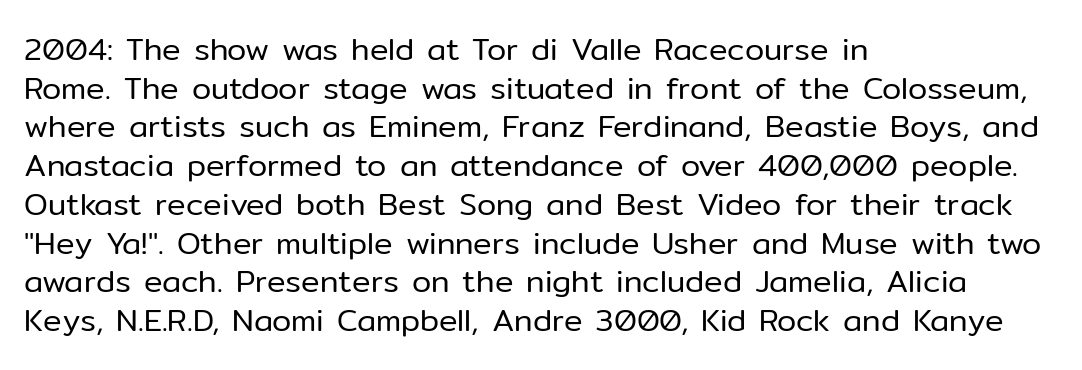
Q: Is the text bold? A: No.
Q: Is the text italic (slanted)? A: No, it is upright.
Q: Is the typeface a serif or a sans-serif typeface? A: Sans-serif.
Q: Is the text underlined? A: No.
Q: How is the paragraph aligned? A: Left-aligned.
Q: Is the spacing between letters normal or unusually wide? A: Normal.
Q: Is the spacing between lines tight, normal or loose? A: Normal.
Q: Width (condensed, normal, or wide)? A: Normal.
Q: Stroke contrast? A: Low.
Q: x-height? A: Medium.
Q: Monospaced? A: No.
